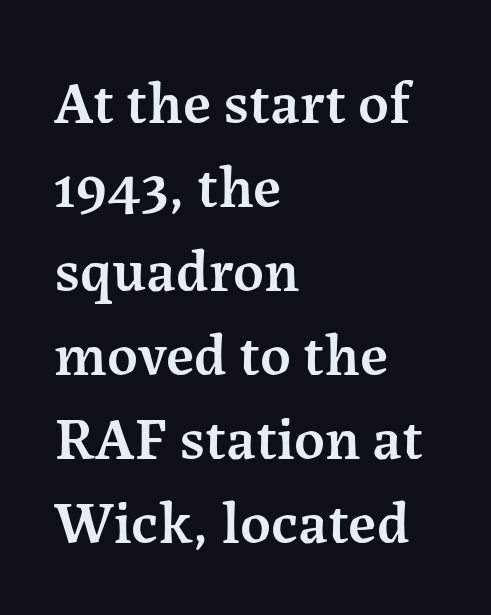
{"serif": "yes", "italic": "no", "bold": "semi", "weight": "semibold", "width": "normal", "stroke_contrast": "medium", "x_height": "medium", "monospaced": "no", "underline": "no", "align": "left", "line_spacing": "normal", "line_spacing_ratio": 1.4, "letter_spacing": "normal", "letter_spacing_em": 0.0, "glyph_px": 60}
